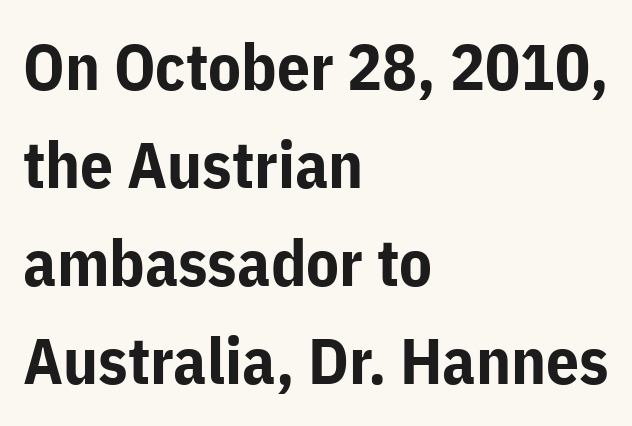
Every letter is thick-stroked: bold, no question. These lines are composed in type without serifs. Students, observe: this is what conventionally led text looks like. Italic: no, the glyphs are upright roman. Just letters on the line, the space beneath them empty.
